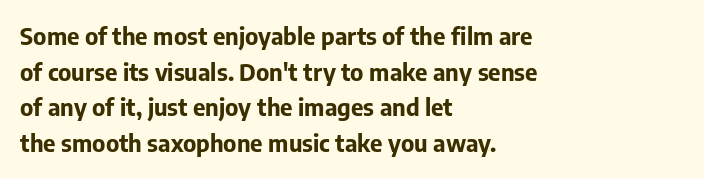
The image shows 24 px bold type, upright; set left-aligned, normal line spacing (1.48x), normal letter spacing, not underlined.
